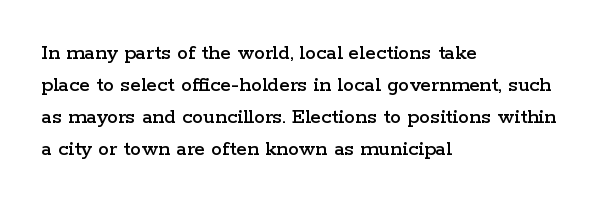
Q: Is the text italic (slanted)? A: No, it is upright.
Q: Is the text underlined? A: No.
Q: How is the paragraph aligned? A: Left-aligned.
Q: Is the spacing between letters normal or unusually wide? A: Normal.
Q: Is the spacing between lines tight, normal or loose? A: Normal.
